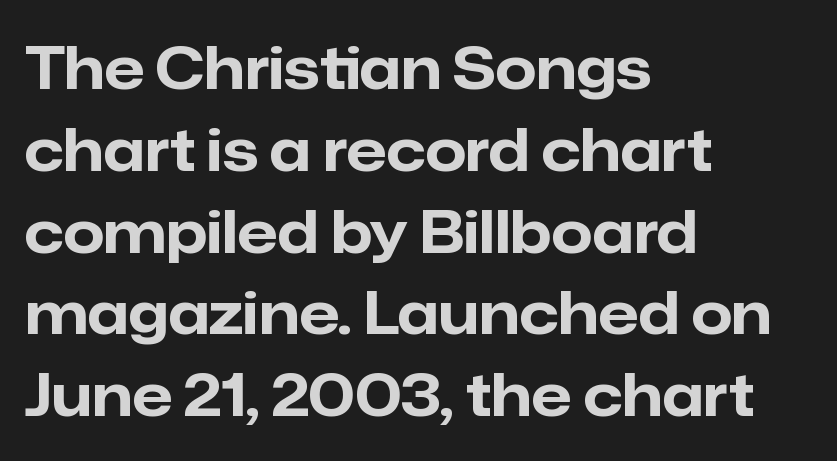
The image shows 58 px bold sans-serif type, upright; set left-aligned, normal line spacing (1.41x), normal letter spacing, not underlined; low stroke contrast and a medium x-height.
